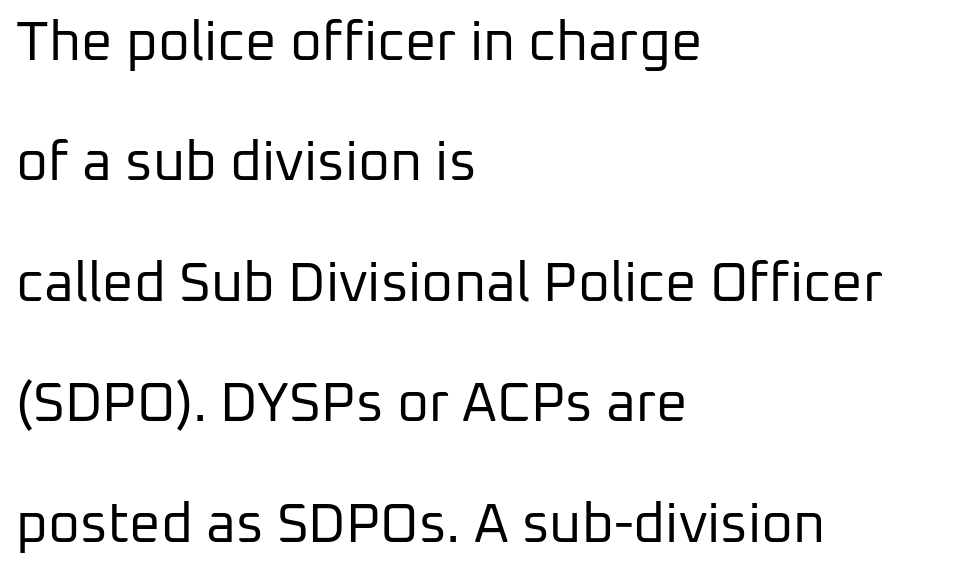
The image shows 55 px regular-weight sans-serif type, upright; set left-aligned, loose line spacing (2.19x), normal letter spacing, not underlined; low stroke contrast and a medium x-height.
